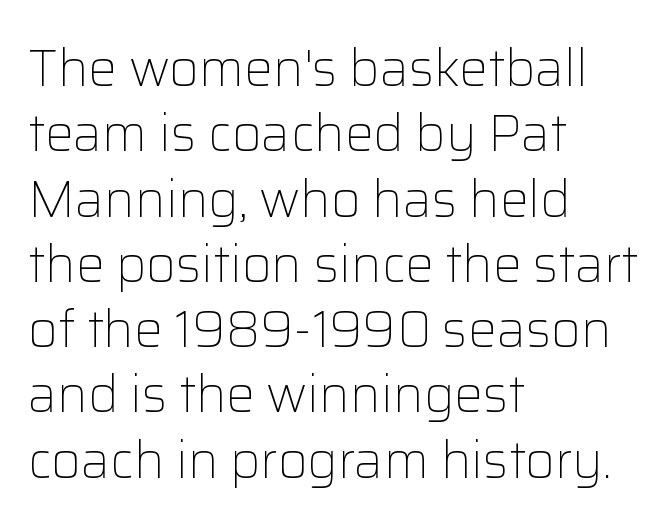
The image shows 51 px light sans-serif type, upright; set left-aligned, normal line spacing (1.28x), normal letter spacing, not underlined; low stroke contrast and a medium x-height.
